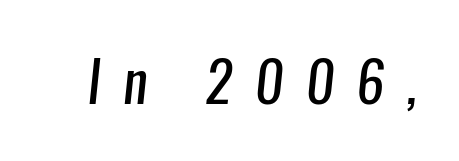
Q: Is the text bold? A: No.
Q: Is the typeface a serif or a sans-serif typeface? A: Sans-serif.
Q: Is the text underlined? A: No.
Q: Is the spacing between letters normal or unusually wide? A: Unusually wide.
Q: Width (condensed, normal, or wide)? A: Condensed.
Q: Stroke contrast? A: Low.
Q: x-height? A: Medium.
Q: Monospaced? A: No.
